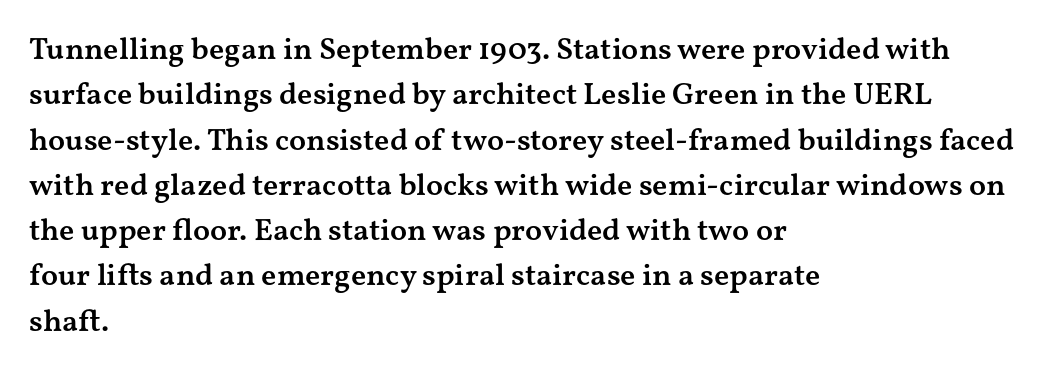
{"serif": "yes", "italic": "no", "bold": "semi", "weight": "semibold", "width": "wide", "stroke_contrast": "medium", "x_height": "medium", "monospaced": "no", "underline": "no", "align": "left", "line_spacing": "normal", "line_spacing_ratio": 1.46, "letter_spacing": "normal", "letter_spacing_em": 0.0, "glyph_px": 31}
